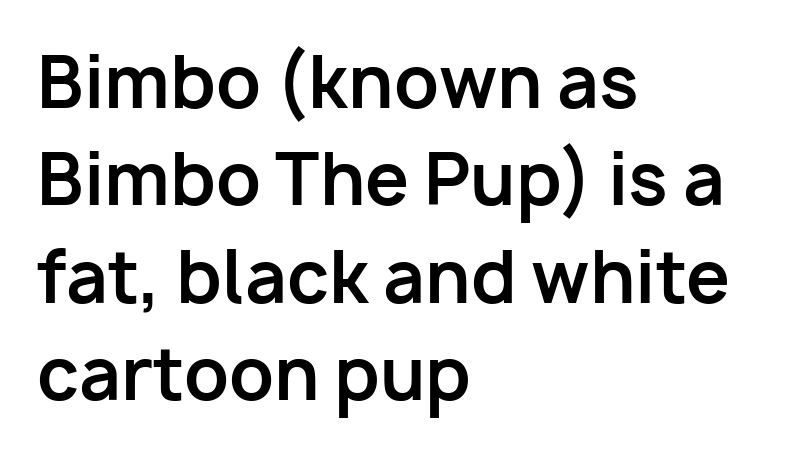
Q: Is the text bold? A: Yes.
Q: Is the text italic (slanted)? A: No, it is upright.
Q: Is the typeface a serif or a sans-serif typeface? A: Sans-serif.
Q: Is the text underlined? A: No.
Q: How is the paragraph aligned? A: Left-aligned.
Q: Is the spacing between letters normal or unusually wide? A: Normal.
Q: Is the spacing between lines tight, normal or loose? A: Normal.
Q: Width (condensed, normal, or wide)? A: Normal.
Q: Stroke contrast? A: Low.
Q: x-height? A: Medium.
Q: Monospaced? A: No.
